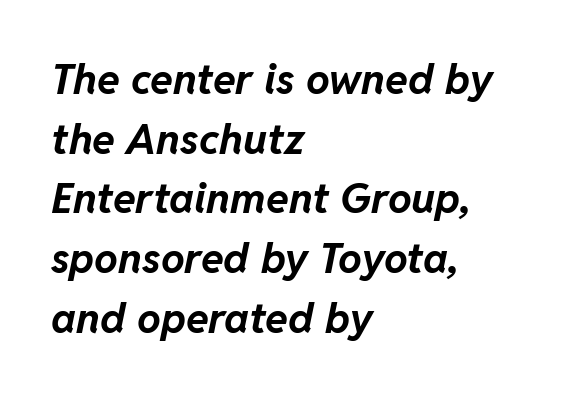
Notice how descenders clear the ascenders below comfortably — that's standard leading. Summary of weight: heavy, a full bold. The lines are quadded left. Honestly, the letter spacing is just normal — you wouldn't notice it. Designer's note — italics engaged. The area under the type is left untouched.
